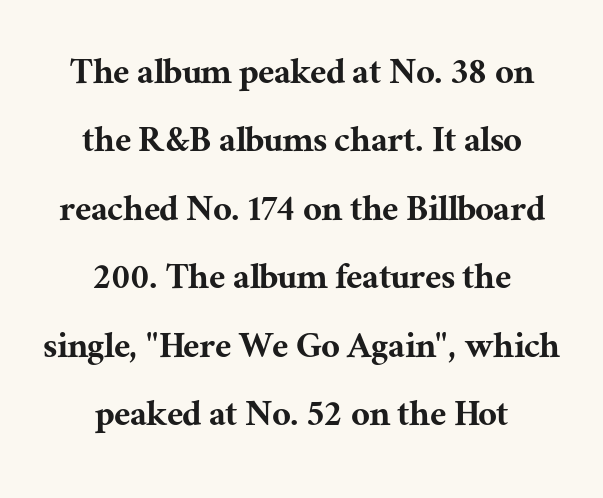
Students, observe: this is what conventionally led text looks like. Yep, those are serifs on the letters. Nothing unusual about the tracking: characters are spaced as the font intends. A centered setting, common on invitations and titles, is used for this passage. The passage shown is typed in a proportional face where columns would drift. Beneath every word, the page is bare.
